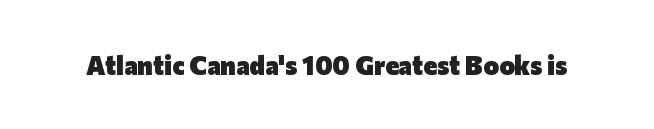
The image shows 26 px bold type, upright; set normal letter spacing, not underlined.
